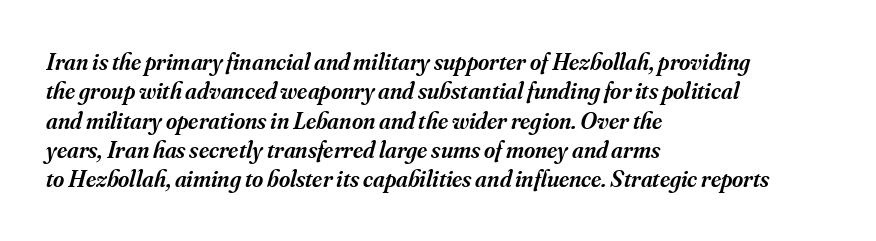
Notice how the passage keeps a crisp vertical edge on the left only. These words are printed semibold, heavier than regular yet not bold. The baseline area is clear. The face used here has a pronounced slope to its letters. Standard letterfit; no display-style spreading of the glyphs.
